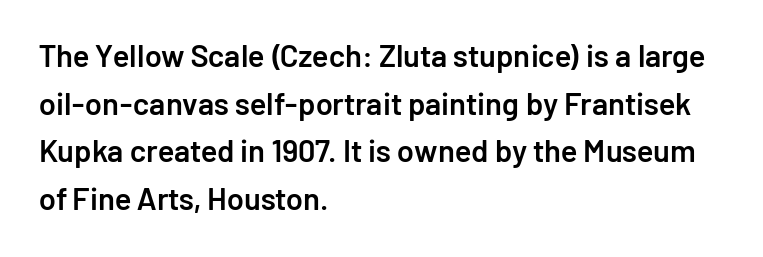
Q: Is the text bold? A: Semi-bold.
Q: Is the text italic (slanted)? A: No, it is upright.
Q: Is the typeface a serif or a sans-serif typeface? A: Sans-serif.
Q: Is the text underlined? A: No.
Q: How is the paragraph aligned? A: Left-aligned.
Q: Is the spacing between letters normal or unusually wide? A: Normal.
Q: Is the spacing between lines tight, normal or loose? A: Normal.
Q: Width (condensed, normal, or wide)? A: Normal.
Q: Stroke contrast? A: Low.
Q: x-height? A: Medium.
Q: Monospaced? A: No.
